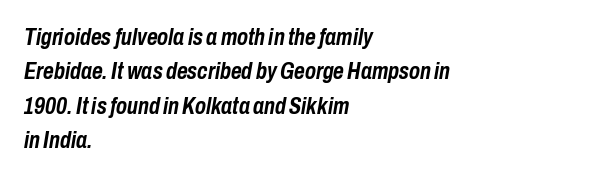
The image shows 23 px bold type, italic (leaning right); set left-aligned, normal line spacing (1.5x), normal letter spacing, not underlined.
